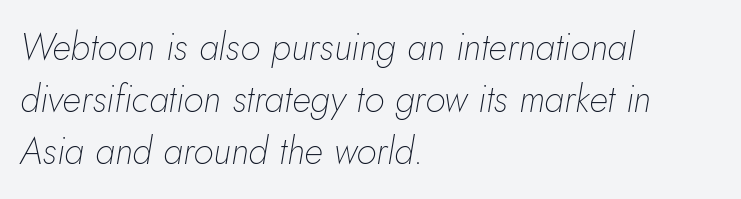
{"italic": "yes", "lean": "right", "slant_degrees": 5, "bold": "no", "weight": "thin", "width": "normal", "stroke_contrast": "low", "x_height": "small", "monospaced": "no", "underline": "no", "align": "left", "line_spacing": "normal", "line_spacing_ratio": 1.41, "letter_spacing": "normal", "letter_spacing_em": 0.0, "glyph_px": 37}
